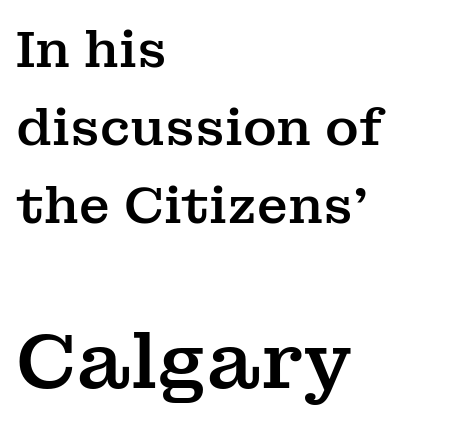
The image shows 77 px serif type, upright; set left-aligned, normal line spacing (1.53x), normal letter spacing, not underlined; the second (bottom) block is 1.51x larger; medium stroke contrast and a medium x-height.
